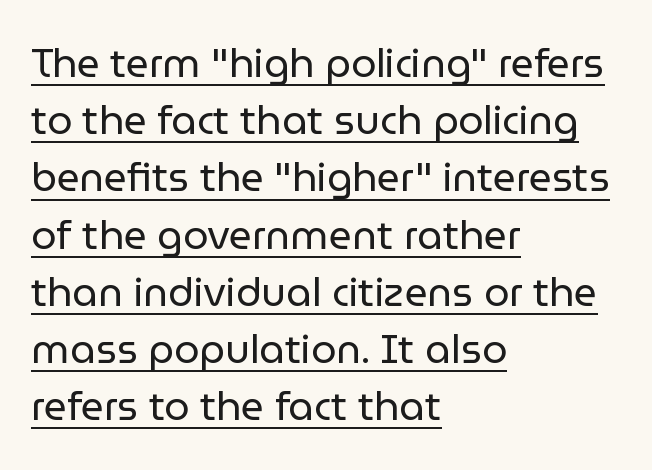
The image shows 40 px regular-weight sans-serif type, upright; set left-aligned, normal line spacing (1.43x), normal letter spacing, underlined; low stroke contrast and a medium x-height.
